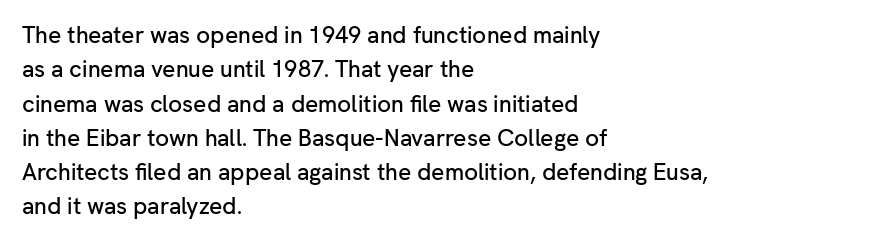
{"italic": "no", "underline": "no", "align": "left", "line_spacing": "normal", "line_spacing_ratio": 1.49, "letter_spacing": "normal", "letter_spacing_em": 0.0, "glyph_px": 23}
